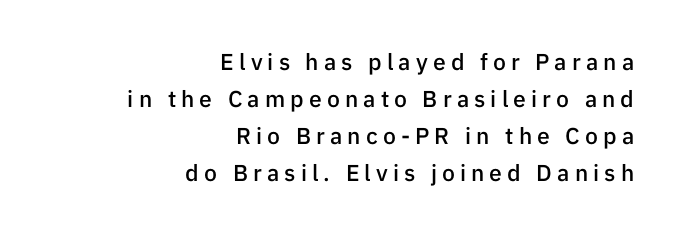
Stroke thickness is moderately raised; the sample reads as semibold. Here the glyphs are tracked loosely, breaking word shapes into spaced letters. Descenders are the only things crossing below the line. Line endings align vertically; line beginnings do not.
